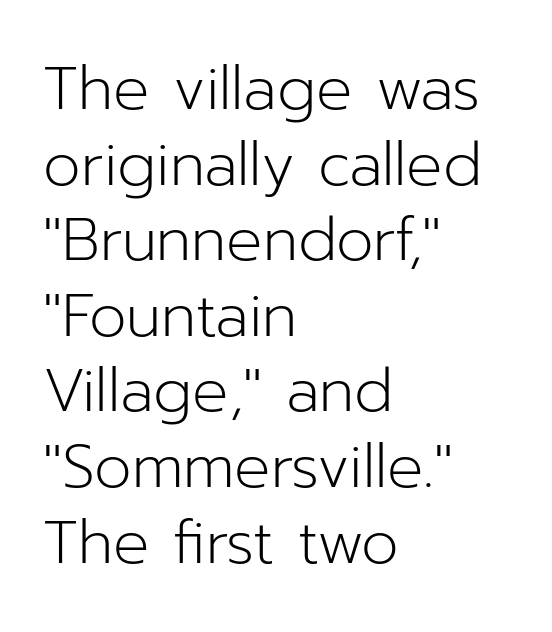
Q: Is the text bold? A: No.
Q: Is the text italic (slanted)? A: No, it is upright.
Q: Is the typeface a serif or a sans-serif typeface? A: Sans-serif.
Q: Is the text underlined? A: No.
Q: How is the paragraph aligned? A: Left-aligned.
Q: Is the spacing between letters normal or unusually wide? A: Normal.
Q: Is the spacing between lines tight, normal or loose? A: Normal.
Q: Width (condensed, normal, or wide)? A: Normal.
Q: Stroke contrast? A: Low.
Q: x-height? A: Medium.
Q: Monospaced? A: No.
